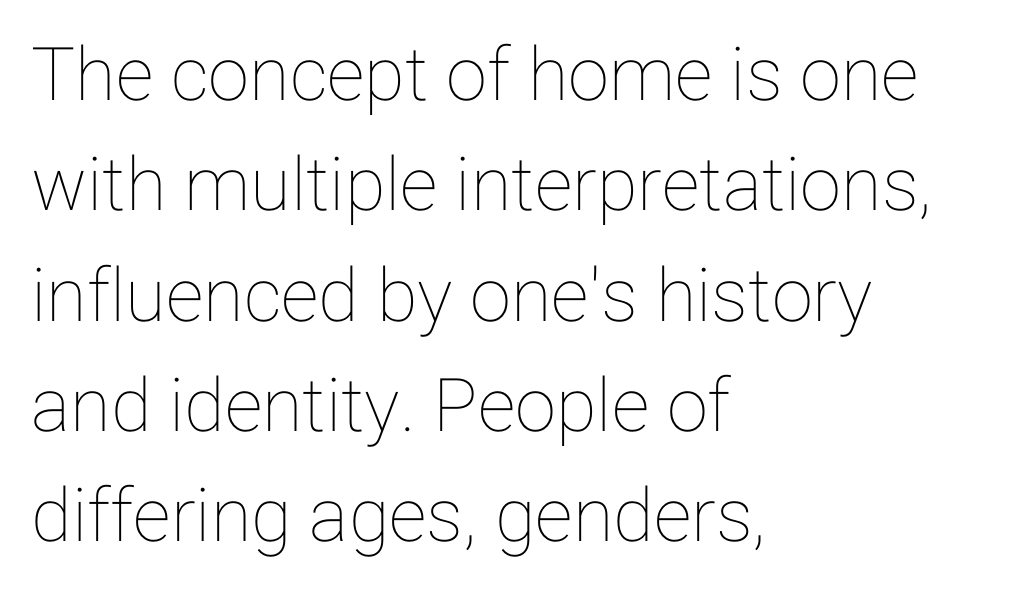
Q: Is the text italic (slanted)? A: No, it is upright.
Q: Is the text underlined? A: No.
Q: How is the paragraph aligned? A: Left-aligned.
Q: Is the spacing between letters normal or unusually wide? A: Normal.
Q: Is the spacing between lines tight, normal or loose? A: Normal.
Q: Width (condensed, normal, or wide)? A: Normal.
Q: Stroke contrast? A: Low.
Q: x-height? A: Medium.
Q: Monospaced? A: No.
